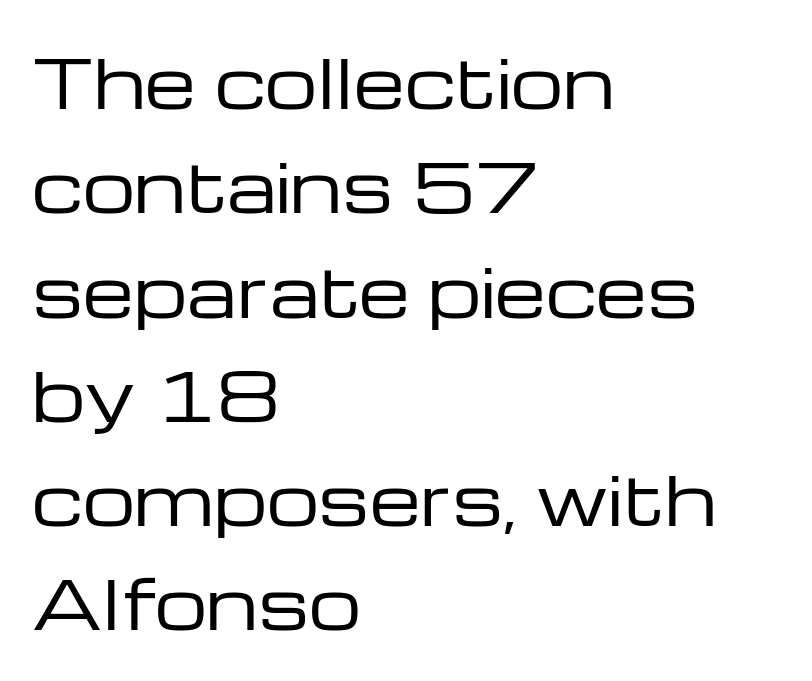
Q: Is the text bold? A: No.
Q: Is the text italic (slanted)? A: No, it is upright.
Q: Is the typeface a serif or a sans-serif typeface? A: Sans-serif.
Q: Is the text underlined? A: No.
Q: How is the paragraph aligned? A: Left-aligned.
Q: Is the spacing between letters normal or unusually wide? A: Normal.
Q: Is the spacing between lines tight, normal or loose? A: Normal.
Q: Width (condensed, normal, or wide)? A: Wide.
Q: Stroke contrast? A: Low.
Q: x-height? A: Medium.
Q: Monospaced? A: No.
